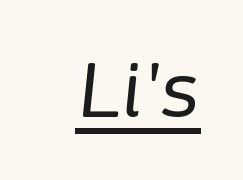
The image shows 77 px regular-weight type, italic (leaning right); set normal letter spacing, underlined; low stroke contrast and a medium x-height.
